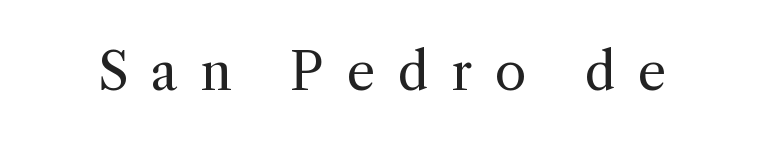
This sample has the flowing, uneven cadence of proportional lettering. Nope, not italic — everything's standing straight. Check where the strokes stop: tiny serifs finish them off. The strokes carry an ordinary text weight at most. The face used here is rendered with a markedly widened letterfit. Descenders hang freely into open space.
